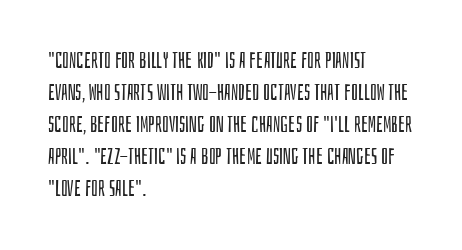
{"italic": "no", "bold": "no", "underline": "no", "align": "left", "line_spacing": "normal", "line_spacing_ratio": 1.45, "letter_spacing": "normal", "letter_spacing_em": 0.0, "glyph_px": 22}
